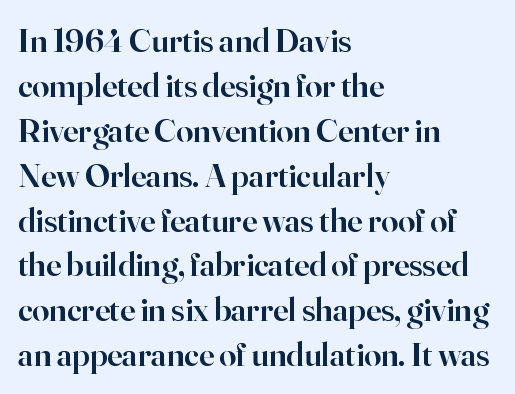
Q: Is the text bold? A: Semi-bold.
Q: Is the text italic (slanted)? A: No, it is upright.
Q: Is the typeface a serif or a sans-serif typeface? A: Serif.
Q: Is the text underlined? A: No.
Q: How is the paragraph aligned? A: Left-aligned.
Q: Is the spacing between letters normal or unusually wide? A: Normal.
Q: Is the spacing between lines tight, normal or loose? A: Normal.
Q: Width (condensed, normal, or wide)? A: Normal.
Q: Stroke contrast? A: High.
Q: x-height? A: Small.
Q: Monospaced? A: No.
